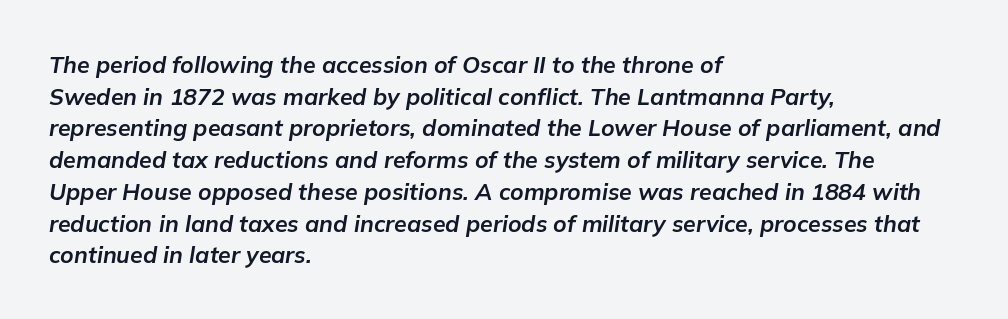
The image shows 23 px bold type, italic (leaning right); set left-aligned, normal line spacing (1.38x), normal letter spacing, not underlined.
